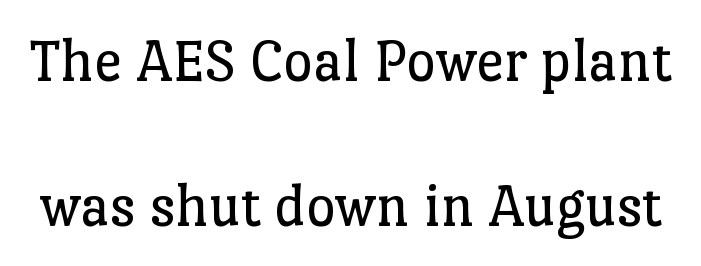
Q: Is the text bold? A: No.
Q: Is the text italic (slanted)? A: No, it is upright.
Q: Is the typeface a serif or a sans-serif typeface? A: Serif.
Q: Is the text underlined? A: No.
Q: Is the spacing between letters normal or unusually wide? A: Normal.
Q: Is the spacing between lines tight, normal or loose? A: Loose.
Q: Width (condensed, normal, or wide)? A: Normal.
Q: Stroke contrast? A: Low.
Q: x-height? A: Medium.
Q: Monospaced? A: No.
